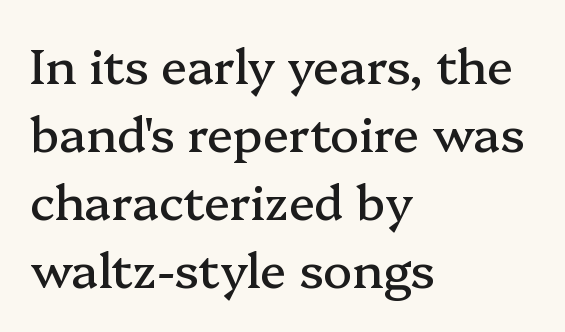
{"serif": "yes", "italic": "no", "width": "normal", "stroke_contrast": "medium", "x_height": "medium", "monospaced": "no", "underline": "no", "align": "left", "line_spacing": "normal", "line_spacing_ratio": 1.42, "letter_spacing": "normal", "letter_spacing_em": 0.0, "glyph_px": 48}
